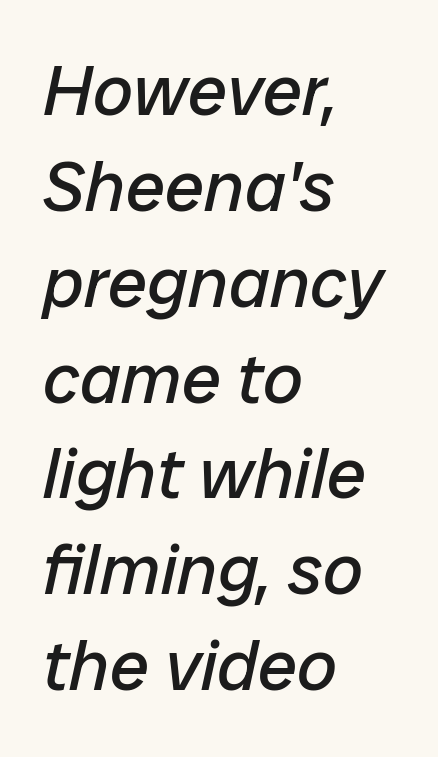
{"italic": "yes", "lean": "right", "slant_degrees": 12, "bold": "no", "weight": "regular", "width": "normal", "stroke_contrast": "low", "x_height": "medium", "monospaced": "no", "underline": "no", "align": "left", "line_spacing": "normal", "line_spacing_ratio": 1.35, "letter_spacing": "normal", "letter_spacing_em": 0.0, "glyph_px": 71}
